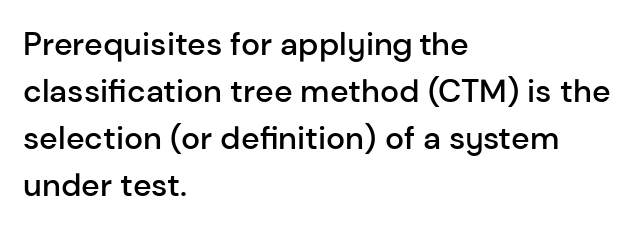
{"serif": "no", "italic": "no", "bold": "semi", "weight": "semibold", "width": "normal", "stroke_contrast": "low", "x_height": "medium", "monospaced": "no", "underline": "no", "align": "left", "line_spacing": "normal", "line_spacing_ratio": 1.47, "letter_spacing": "normal", "letter_spacing_em": 0.0, "glyph_px": 32}
